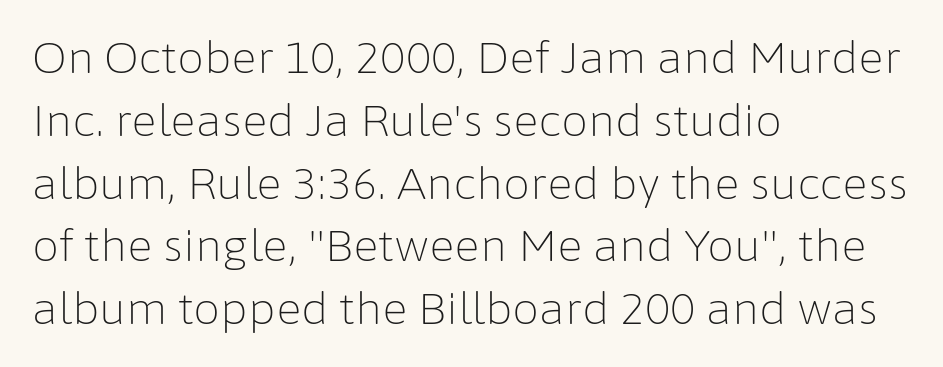
Bold? No — there's no thickening of the strokes. No italicization has been applied; the sample stays upright. Beneath every word, the page is bare. The designer went with a sans here, leaving each stem footless. Tracking here is standard; glyphs follow each other at the usual distance. The paragraph has a hard left edge and a soft right edge.
